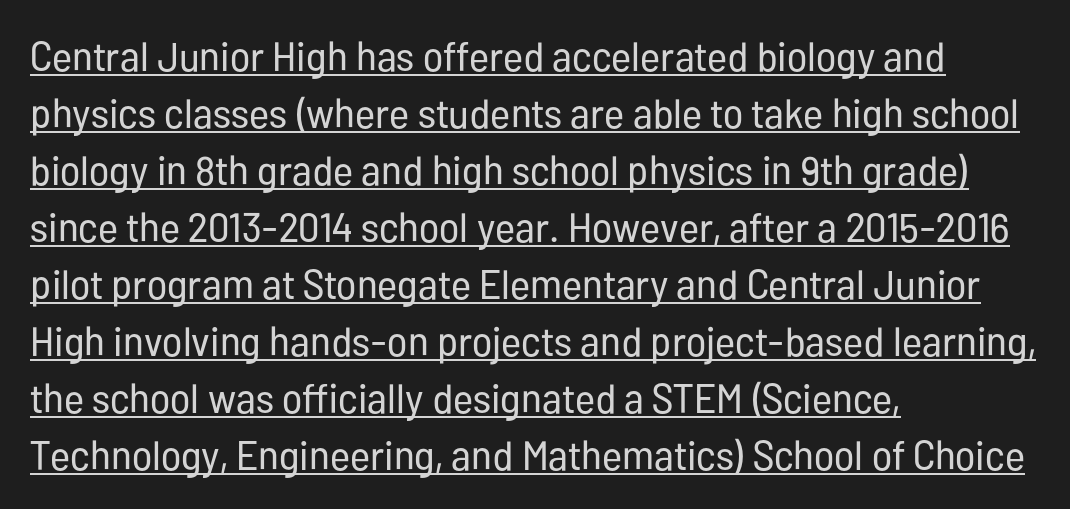
Q: Is the text bold? A: No.
Q: Is the text italic (slanted)? A: No, it is upright.
Q: Is the typeface a serif or a sans-serif typeface? A: Sans-serif.
Q: Is the text underlined? A: Yes.
Q: How is the paragraph aligned? A: Left-aligned.
Q: Is the spacing between letters normal or unusually wide? A: Normal.
Q: Is the spacing between lines tight, normal or loose? A: Normal.
Q: Width (condensed, normal, or wide)? A: Condensed.
Q: Stroke contrast? A: Low.
Q: x-height? A: Medium.
Q: Monospaced? A: No.
